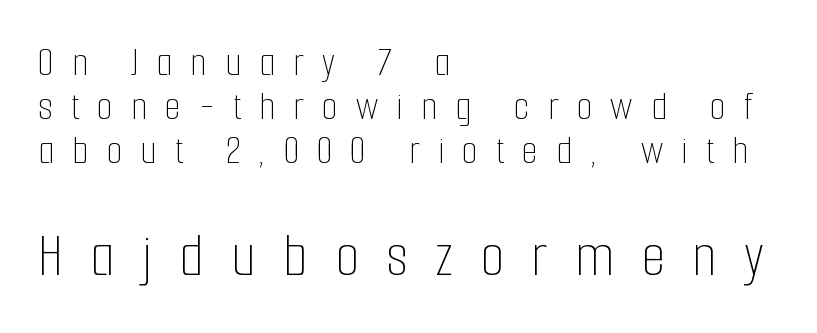
This rendering widens character spacing well past its baseline value. A student would call this left alignment; a typographer would say flush left, rag right. Stems and bowls with no extra thickness — not bold. The letters in the lower block stand taller than those in the block above.
